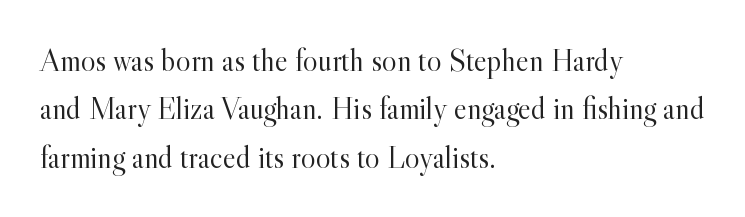
{"serif": "yes", "italic": "no", "bold": "no", "weight": "light", "width": "normal", "x_height": "small", "monospaced": "no", "underline": "no", "align": "left", "line_spacing": "normal", "line_spacing_ratio": 1.56, "letter_spacing": "normal", "letter_spacing_em": 0.0, "glyph_px": 31}
